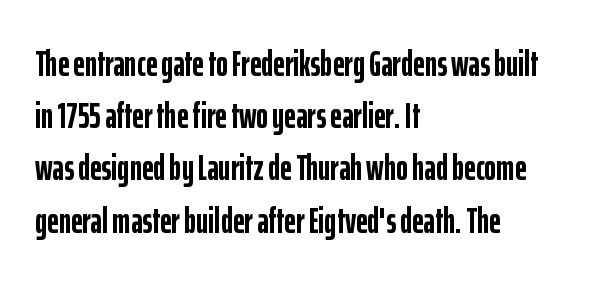
Q: Is the text bold? A: Yes.
Q: Is the text italic (slanted)? A: No, it is upright.
Q: Is the typeface a serif or a sans-serif typeface? A: Sans-serif.
Q: Is the text underlined? A: No.
Q: How is the paragraph aligned? A: Left-aligned.
Q: Is the spacing between letters normal or unusually wide? A: Normal.
Q: Is the spacing between lines tight, normal or loose? A: Normal.
Q: Width (condensed, normal, or wide)? A: Condensed.
Q: Stroke contrast? A: Low.
Q: x-height? A: Medium.
Q: Monospaced? A: No.
